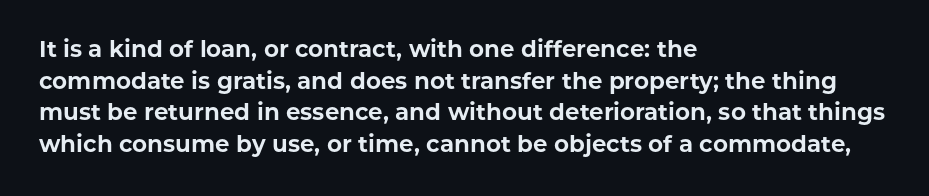
{"italic": "no", "bold": "yes", "underline": "no", "align": "left", "line_spacing": "normal", "line_spacing_ratio": 1.37, "letter_spacing": "normal", "letter_spacing_em": 0.0, "glyph_px": 23}
